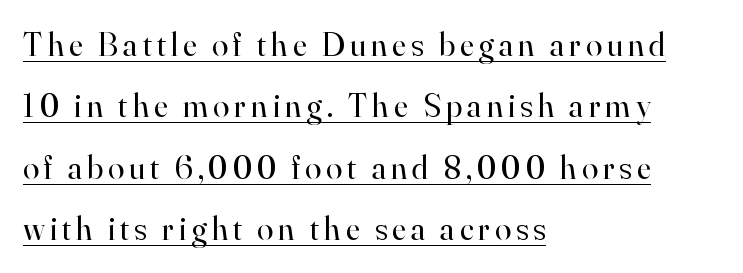
The image shows 33 px regular-weight serif type, upright; set left-aligned, line spacing 1.86x, underlined; high stroke contrast and a small x-height.
